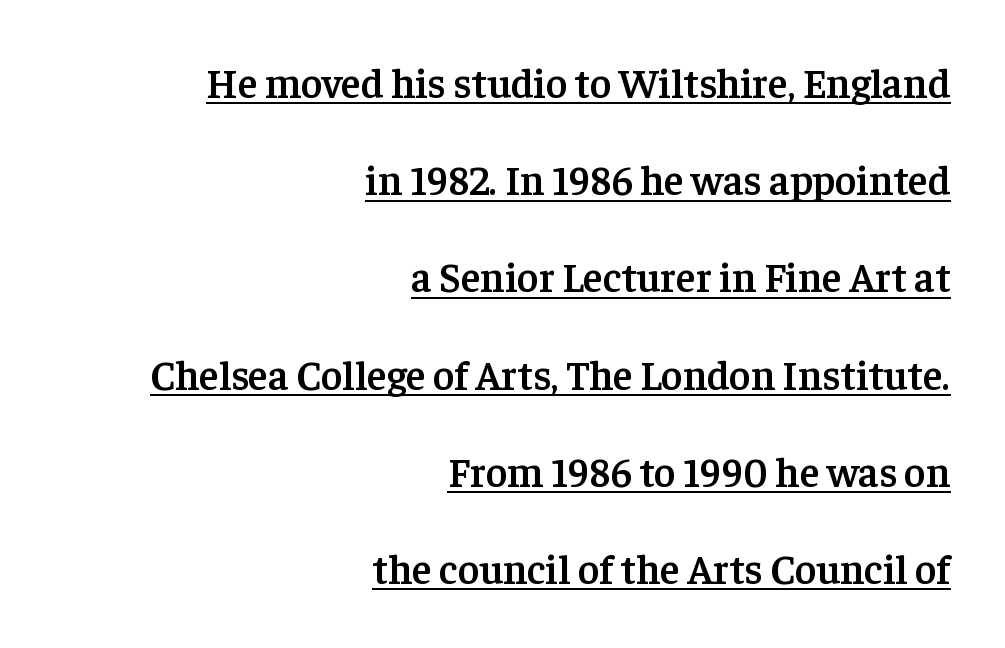
The image shows 41 px semibold serif type, upright; set right-aligned, loose line spacing (2.37x), normal letter spacing, underlined; low stroke contrast and a medium x-height.
